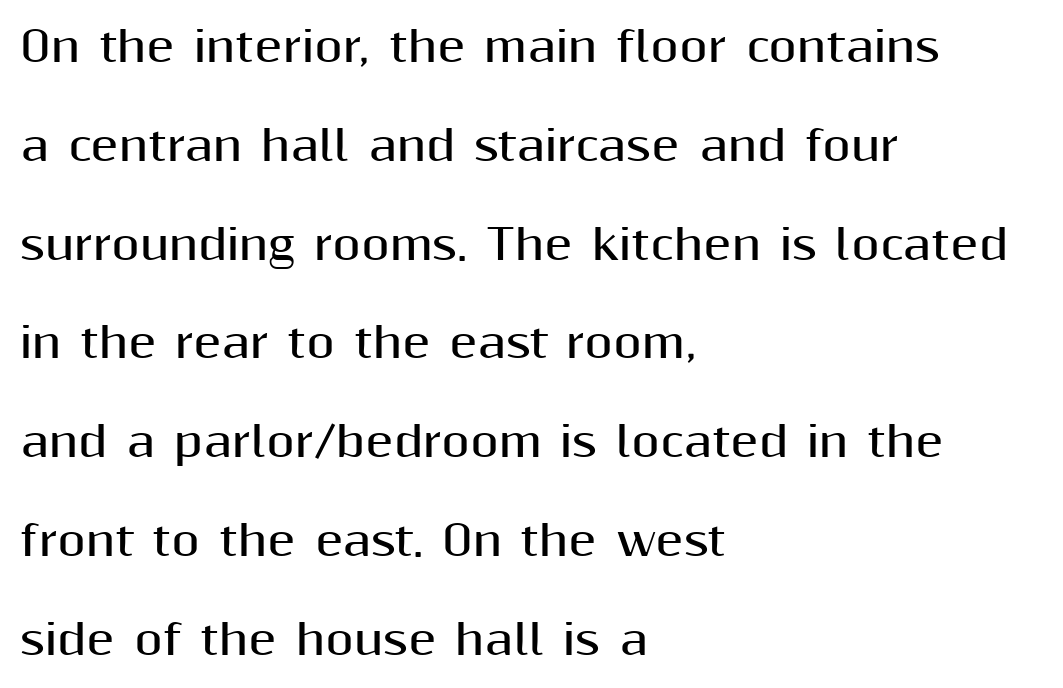
{"serif": "no", "italic": "no", "bold": "yes", "weight": "bold", "width": "normal", "stroke_contrast": "medium", "x_height": "medium", "monospaced": "no", "underline": "no", "align": "left", "line_spacing": "loose", "line_spacing_ratio": 2.41, "letter_spacing": "normal", "letter_spacing_em": 0.0, "glyph_px": 41}
